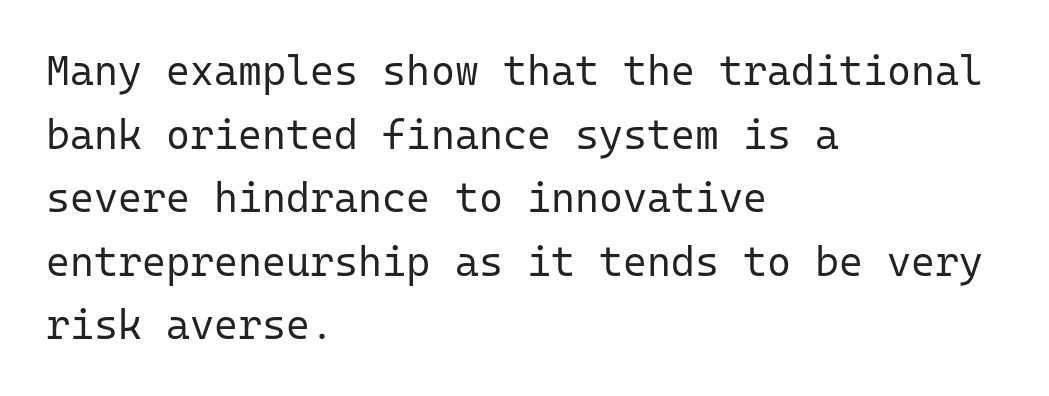
Q: Is the text bold? A: No.
Q: Is the text italic (slanted)? A: No, it is upright.
Q: Is the typeface a serif or a sans-serif typeface? A: Sans-serif.
Q: Is the text underlined? A: No.
Q: How is the paragraph aligned? A: Left-aligned.
Q: Is the spacing between letters normal or unusually wide? A: Normal.
Q: Is the spacing between lines tight, normal or loose? A: Normal.
Q: Width (condensed, normal, or wide)? A: Normal.
Q: Stroke contrast? A: Low.
Q: x-height? A: Medium.
Q: Monospaced? A: Yes.
